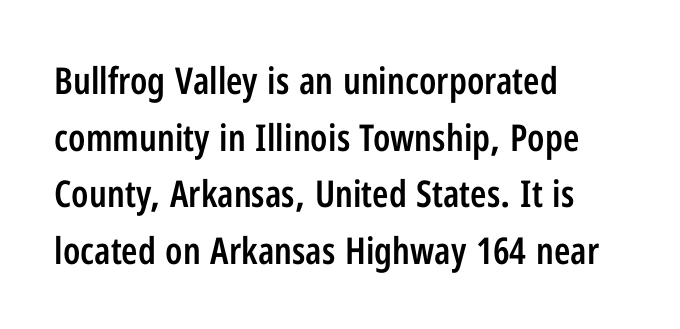
Note the varied advance widths — an 'i' is clearly narrower than an 'm'. Nobody drew a line under any word here. A bit beefed up — I'd call it semibold rather than bold. The typesetter chose a ragged-right arrangement here. Reading down the column, the eye jumps a familiar distance to each next line.
